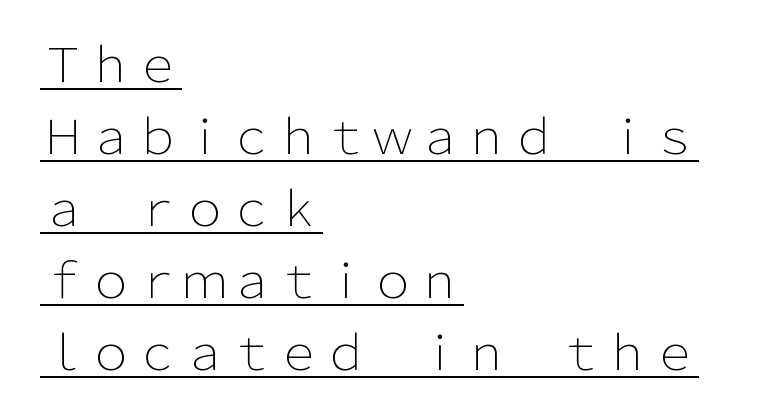
A sans-serif font was chosen for this passage. Ascenders rise straight up at ninety degrees. Casual observation: everything's shoved over to the left. Varying glyph widths throughout — classic text-font behaviour. The characters are drawn with everyday or finer stroke widths.
